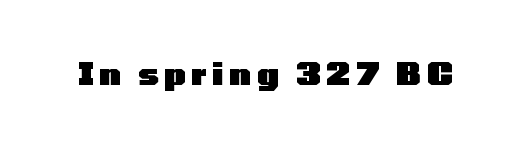
Q: Is the text bold? A: Yes.
Q: Is the text italic (slanted)? A: No, it is upright.
Q: Is the typeface a serif or a sans-serif typeface? A: Sans-serif.
Q: Is the text underlined? A: No.
Q: Width (condensed, normal, or wide)? A: Wide.
Q: Stroke contrast? A: Low.
Q: x-height? A: Medium.
Q: Monospaced? A: No.
